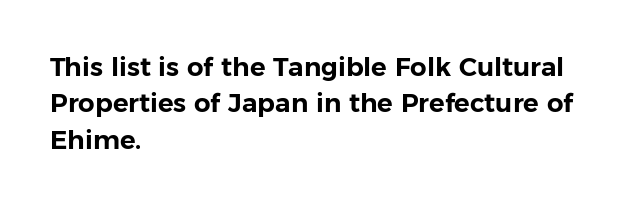
Q: Is the text italic (slanted)? A: No, it is upright.
Q: Is the text underlined? A: No.
Q: How is the paragraph aligned? A: Left-aligned.
Q: Is the spacing between letters normal or unusually wide? A: Normal.
Q: Is the spacing between lines tight, normal or loose? A: Normal.
